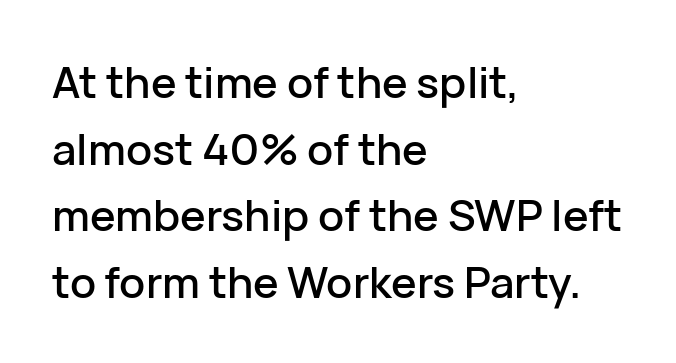
The image shows 43 px sans-serif type, upright; set left-aligned, normal line spacing (1.55x), normal letter spacing, not underlined; low stroke contrast and a medium x-height.
